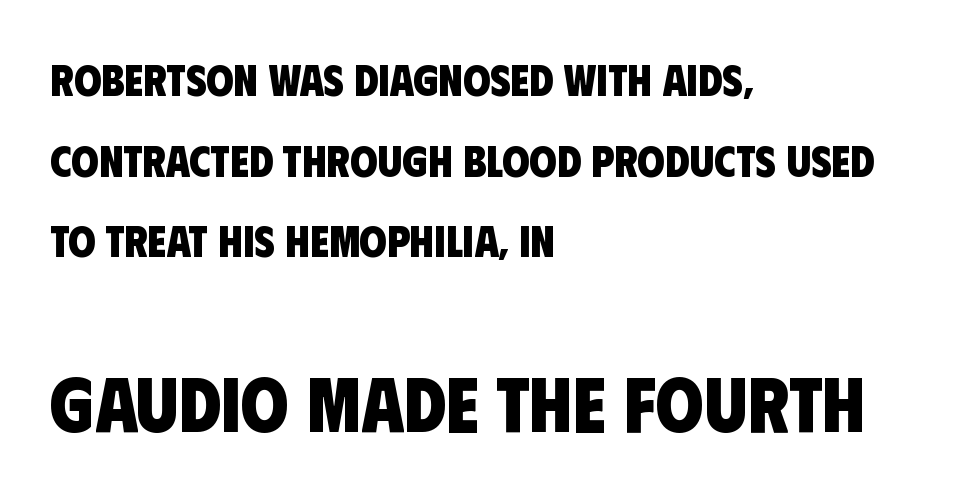
The image shows 77 px heavy, condensed sans-serif type; set left-aligned, line spacing 1.83x, normal letter spacing, not underlined; the second (bottom) block is 1.75x larger; low stroke contrast and a large x-height.
